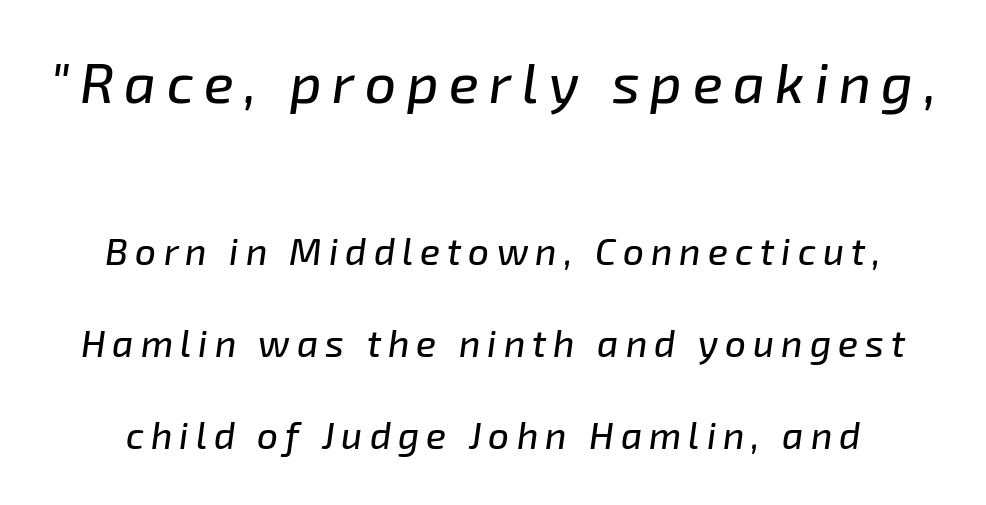
Q: Is the text italic (slanted)? A: Yes, it leans right by about 8 degrees.
Q: Is the text underlined? A: No.
Q: Is the spacing between lines tight, normal or loose? A: Loose.
Q: Which block of text is set in a larger size, the first (top) or the second (bottom)? A: The first (top) one.
Q: Width (condensed, normal, or wide)? A: Normal.
Q: Stroke contrast? A: Low.
Q: x-height? A: Medium.
Q: Monospaced? A: No.
